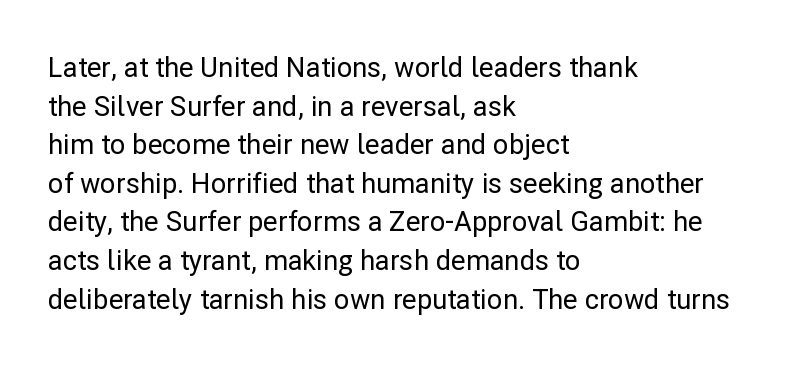
Tracking value appears to be zero — textbook default spacing. The font's upright variant was chosen for this text. Alignment: flush left. Rows of type keep a routine distance in the vertical direction. This rendering features lettering with no underline.
